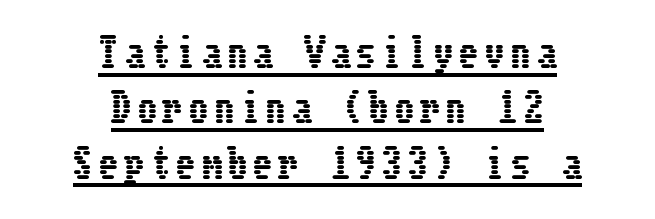
Q: Is the text italic (slanted)? A: No, it is upright.
Q: Is the text underlined? A: Yes.
Q: How is the paragraph aligned? A: Centered.
Q: Is the spacing between lines tight, normal or loose? A: Normal.
Q: Width (condensed, normal, or wide)? A: Condensed.
Q: Stroke contrast? A: Low.
Q: x-height? A: Medium.
